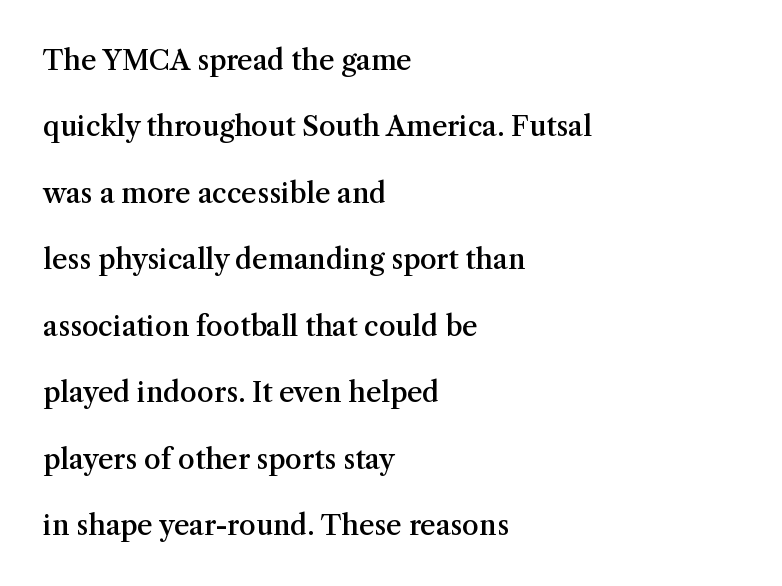
{"italic": "no", "bold": "semi", "underline": "no", "align": "left", "line_spacing": "loose", "line_spacing_ratio": 2.46, "letter_spacing": "normal", "letter_spacing_em": 0.0, "glyph_px": 27}
